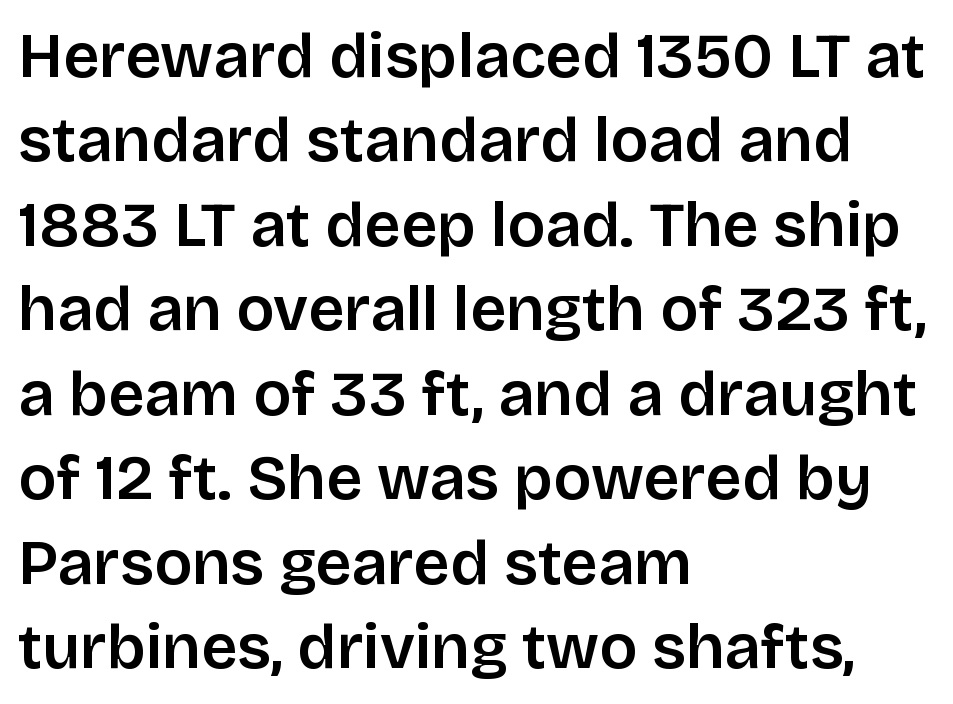
{"serif": "no", "italic": "no", "width": "normal", "stroke_contrast": "low", "x_height": "large", "monospaced": "no", "underline": "no", "align": "left", "line_spacing": "normal", "line_spacing_ratio": 1.34, "letter_spacing": "normal", "letter_spacing_em": 0.0, "glyph_px": 63}
